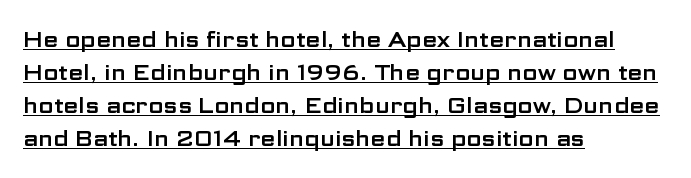
There is no visible air inserted between adjacent glyphs. Posture: upright roman. One glance says typical: line gaps are just what's usual. A typographer would call this underscored text.
